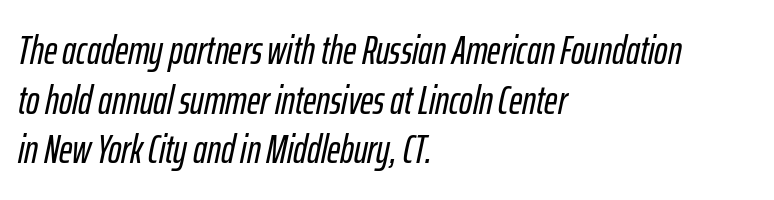
The image shows 40 px condensed type, italic (leaning right); set left-aligned, line spacing 1.24x, normal letter spacing, not underlined; low stroke contrast and a medium x-height.
